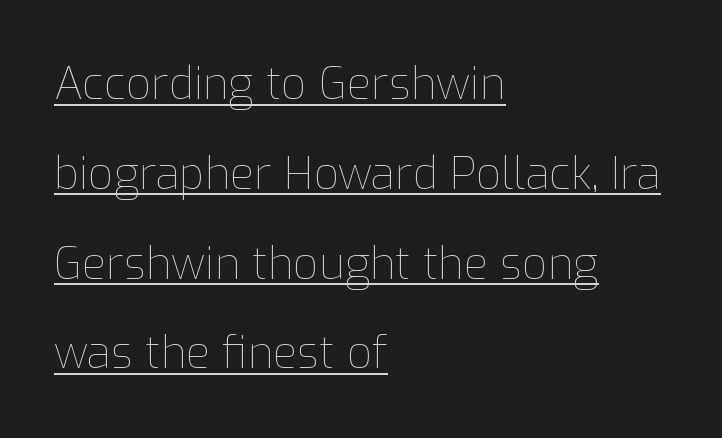
{"italic": "no", "bold": "no", "weight": "thin", "width": "normal", "stroke_contrast": "low", "x_height": "medium", "monospaced": "no", "underline": "yes", "align": "left", "line_spacing": "loose", "line_spacing_ratio": 2.04, "letter_spacing": "normal", "letter_spacing_em": 0.0, "glyph_px": 44}
